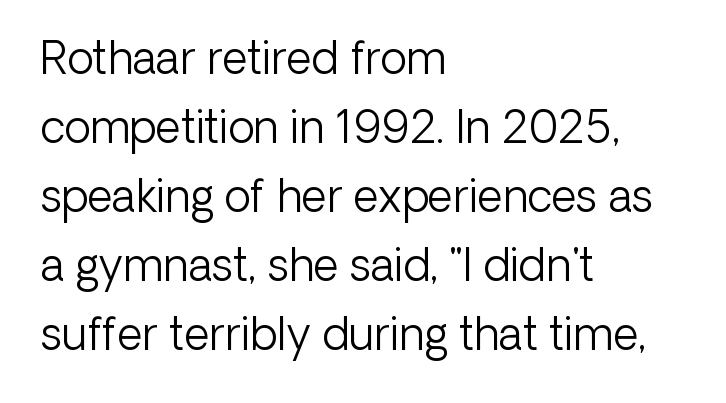
{"serif": "no", "italic": "no", "bold": "no", "weight": "light", "width": "normal", "stroke_contrast": "low", "x_height": "medium", "monospaced": "no", "underline": "no", "align": "left", "line_spacing": "normal", "line_spacing_ratio": 1.57, "letter_spacing": "normal", "letter_spacing_em": 0.0, "glyph_px": 44}
